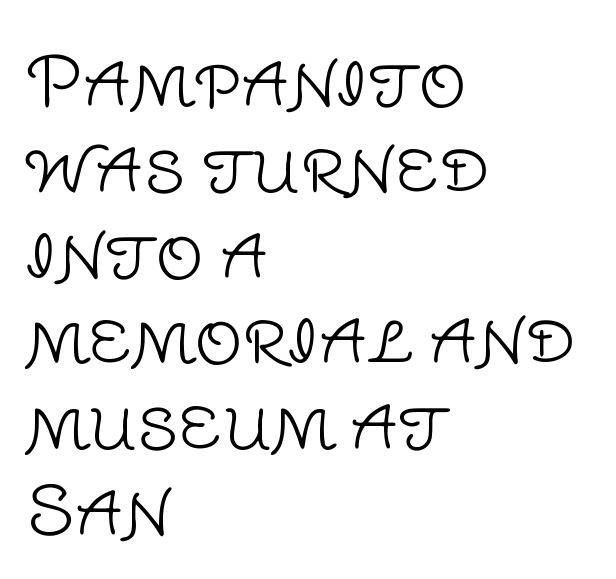
{"serif": "no", "bold": "no", "weight": "light", "width": "normal", "stroke_contrast": "low", "x_height": "large", "monospaced": "no", "underline": "no", "align": "left", "line_spacing": "normal", "line_spacing_ratio": 1.28, "letter_spacing": "normal", "letter_spacing_em": 0.0, "glyph_px": 67}
